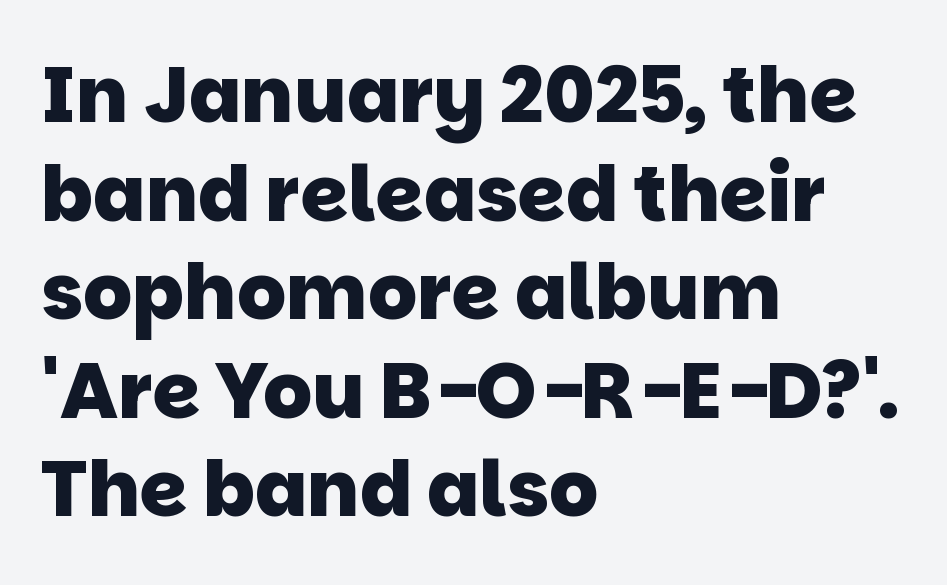
Q: Is the text bold? A: Yes.
Q: Is the typeface a serif or a sans-serif typeface? A: Sans-serif.
Q: Is the text underlined? A: No.
Q: How is the paragraph aligned? A: Left-aligned.
Q: Is the spacing between letters normal or unusually wide? A: Normal.
Q: Is the spacing between lines tight, normal or loose? A: Normal.
Q: Width (condensed, normal, or wide)? A: Normal.
Q: Stroke contrast? A: Low.
Q: x-height? A: Large.
Q: Monospaced? A: No.
